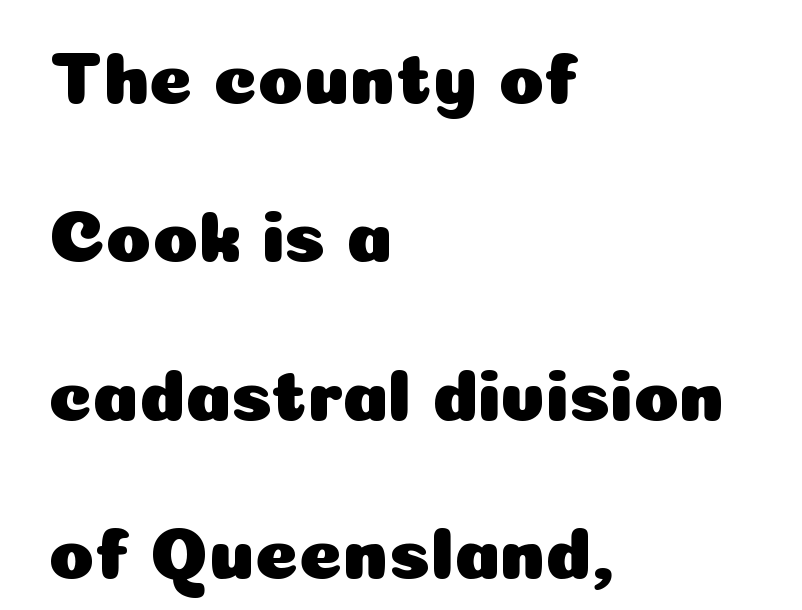
The image shows 74 px sans-serif type, upright; set left-aligned, loose line spacing (2.14x), normal letter spacing, not underlined; low stroke contrast and a medium x-height.
